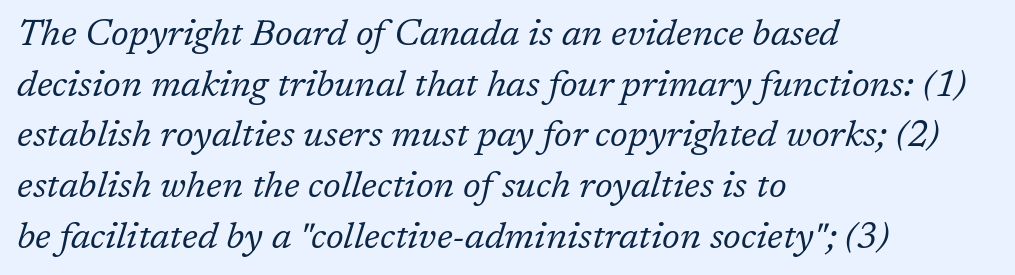
The image shows 37 px regular-weight serif type, italic (leaning right); set left-aligned, normal line spacing (1.37x), normal letter spacing, not underlined; low stroke contrast and a medium x-height.
